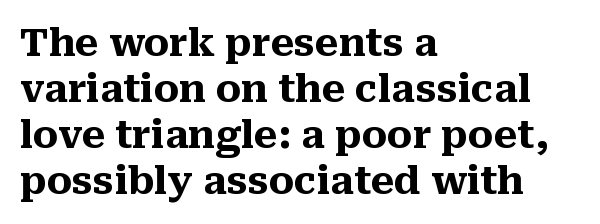
The image shows 38 px heavy serif type, upright; set left-aligned, line spacing 1.21x, normal letter spacing, not underlined; medium stroke contrast and a medium x-height.
